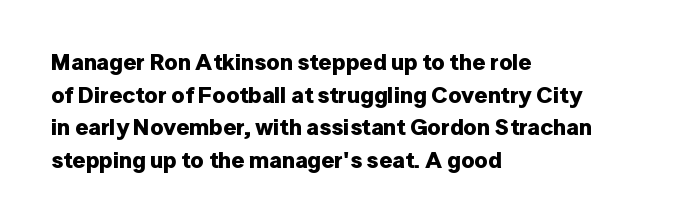
Here the glyphs are tracked normally, forming tight word shapes. One-word summary of the alignment: left. In terms of posture, this sample is upright. Notice how thick the strokes are: this is what a full bold looks like. The lines sit at an ordinary, default distance from one another.
